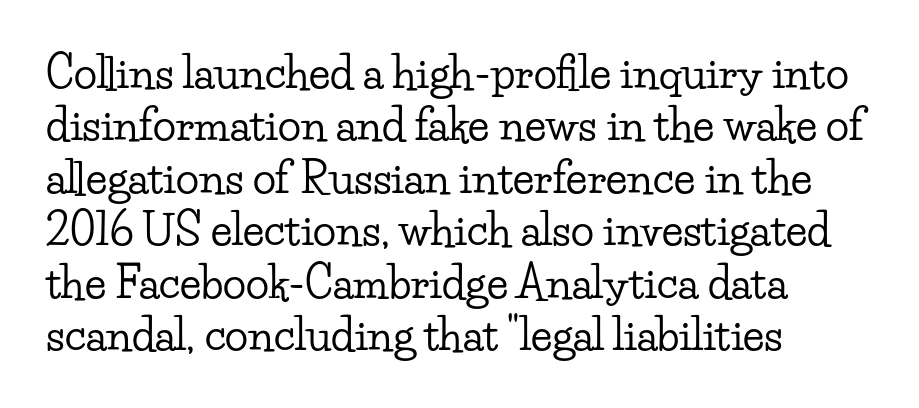
Q: Is the text italic (slanted)? A: No, it is upright.
Q: Is the typeface a serif or a sans-serif typeface? A: Serif.
Q: Is the text underlined? A: No.
Q: How is the paragraph aligned? A: Left-aligned.
Q: Is the spacing between letters normal or unusually wide? A: Normal.
Q: Width (condensed, normal, or wide)? A: Wide.
Q: Stroke contrast? A: Low.
Q: x-height? A: Small.
Q: Monospaced? A: No.
